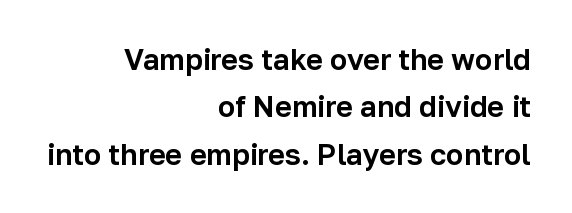
Q: Is the text italic (slanted)? A: No, it is upright.
Q: Is the typeface a serif or a sans-serif typeface? A: Sans-serif.
Q: Is the text underlined? A: No.
Q: How is the paragraph aligned? A: Right-aligned.
Q: Is the spacing between letters normal or unusually wide? A: Normal.
Q: Is the spacing between lines tight, normal or loose? A: Normal.
Q: Width (condensed, normal, or wide)? A: Normal.
Q: Stroke contrast? A: Low.
Q: x-height? A: Medium.
Q: Monospaced? A: No.
